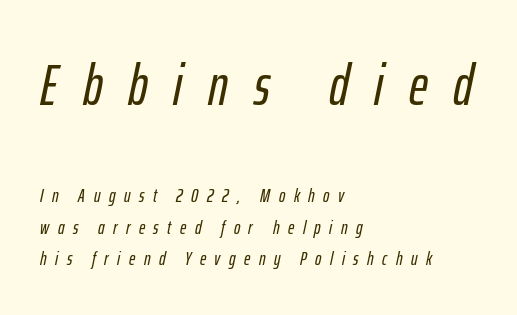
{"italic": "yes", "lean": "right", "slant_degrees": 12, "width": "condensed", "stroke_contrast": "low", "x_height": "medium", "monospaced": "no", "underline": "no", "align": "left", "line_spacing": "normal", "line_spacing_ratio": 1.66, "letter_spacing": "wide", "letter_spacing_em": 0.45, "larger_block": "first", "size_ratio": 3.0, "glyph_px": 57}
